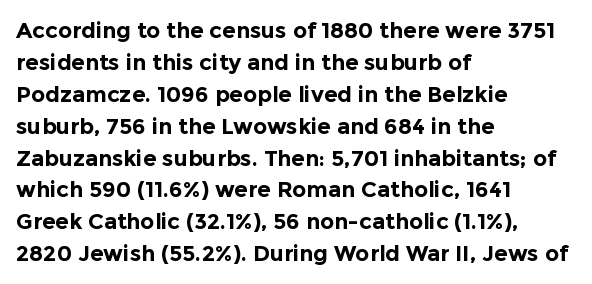
{"italic": "no", "bold": "yes", "underline": "no", "align": "left", "line_spacing": "normal", "line_spacing_ratio": 1.45, "letter_spacing": "normal", "letter_spacing_em": 0.0, "glyph_px": 22}
